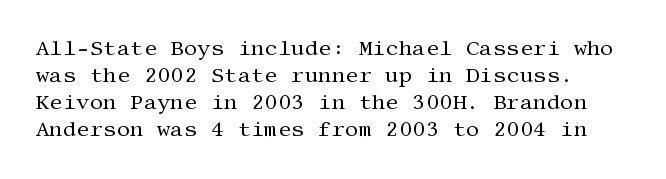
{"italic": "no", "bold": "no", "underline": "no", "line_spacing": "normal", "line_spacing_ratio": 1.29, "letter_spacing": "normal", "letter_spacing_em": 0.0, "glyph_px": 21}
